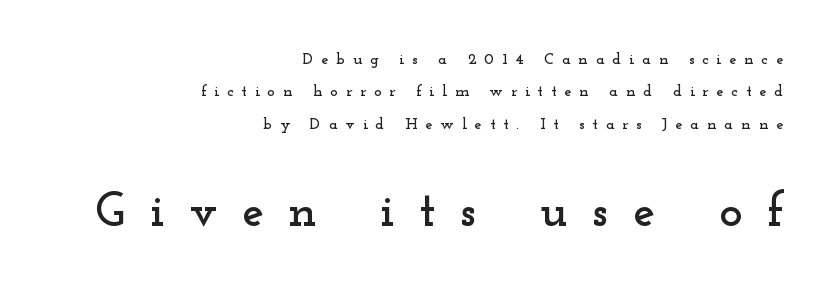
Posture: straight, roman, zero tilt. Where is the straight margin? On the right. Letterform terminals end in serifs throughout the passage. The baseline area is clear. The line texture is sparse and dotted thanks to wide tracking. Character widths vary here, with narrow letters taking less room than wide ones.
